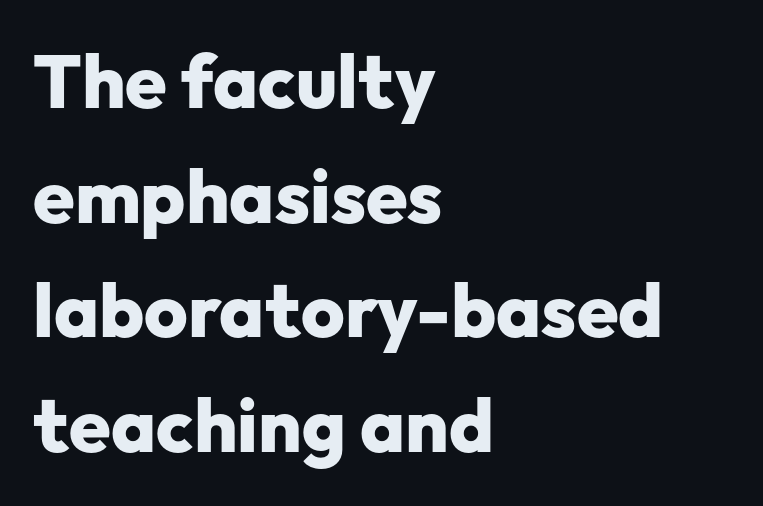
Q: Is the text bold? A: Yes.
Q: Is the text italic (slanted)? A: No, it is upright.
Q: Is the typeface a serif or a sans-serif typeface? A: Sans-serif.
Q: Is the text underlined? A: No.
Q: How is the paragraph aligned? A: Left-aligned.
Q: Is the spacing between letters normal or unusually wide? A: Normal.
Q: Is the spacing between lines tight, normal or loose? A: Normal.
Q: Width (condensed, normal, or wide)? A: Normal.
Q: Stroke contrast? A: Low.
Q: x-height? A: Medium.
Q: Monospaced? A: No.
